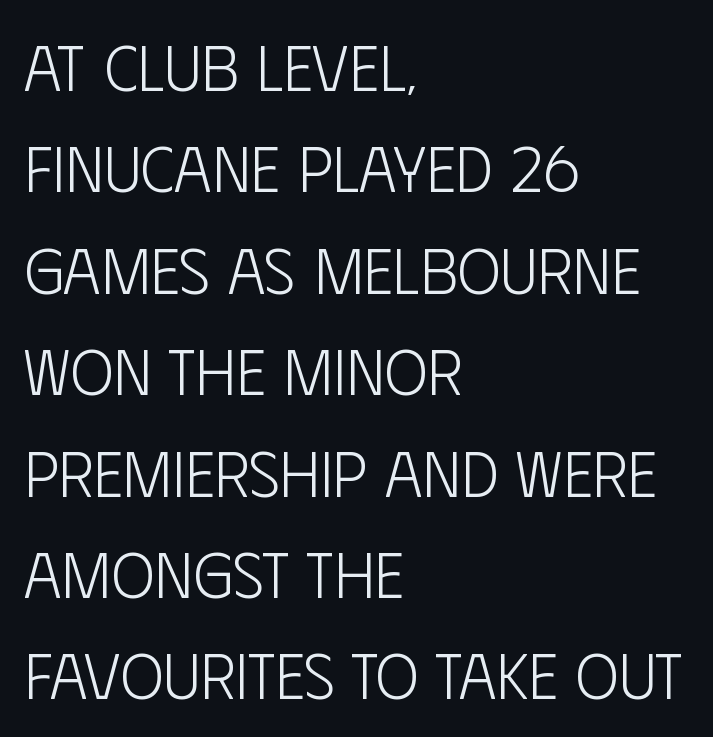
Q: Is the text bold? A: No.
Q: Is the text italic (slanted)? A: No, it is upright.
Q: Is the typeface a serif or a sans-serif typeface? A: Sans-serif.
Q: Is the text underlined? A: No.
Q: How is the paragraph aligned? A: Left-aligned.
Q: Is the spacing between letters normal or unusually wide? A: Normal.
Q: Is the spacing between lines tight, normal or loose? A: Normal.
Q: Width (condensed, normal, or wide)? A: Condensed.
Q: Stroke contrast? A: Low.
Q: x-height? A: Large.
Q: Monospaced? A: No.
